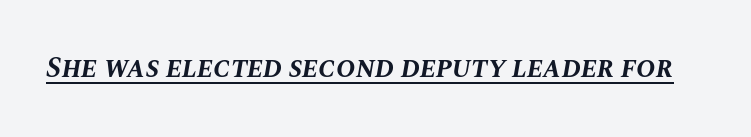
The image shows 29 px bold type, italic (leaning right); set normal letter spacing, underlined; medium stroke contrast and a large x-height.
